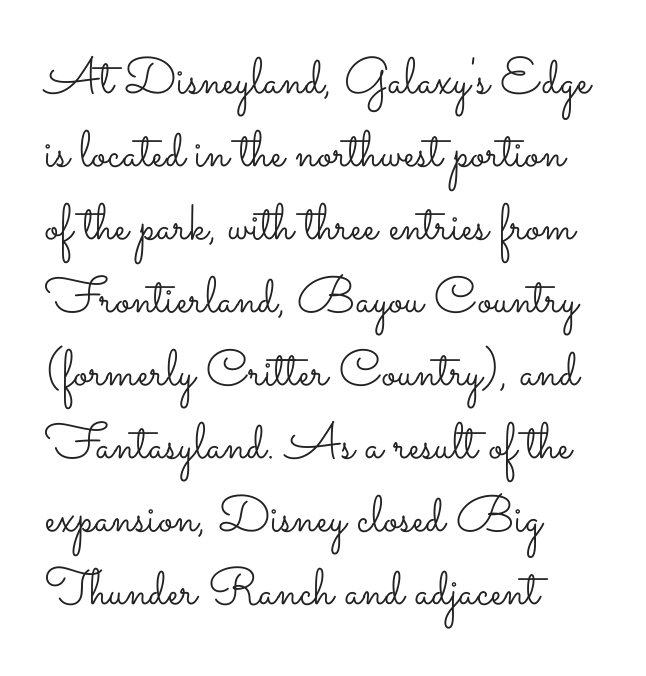
{"bold": "no", "weight": "light", "width": "wide", "stroke_contrast": "low", "x_height": "small", "monospaced": "no", "underline": "no", "align": "left", "line_spacing": "normal", "line_spacing_ratio": 1.43, "letter_spacing": "normal", "letter_spacing_em": 0.0, "glyph_px": 51}
